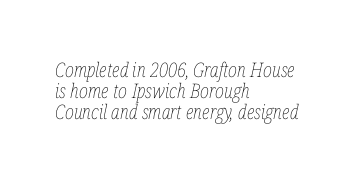
Q: Is the text bold? A: No.
Q: Is the text italic (slanted)? A: Yes, it leans right by about 12 degrees.
Q: Is the text underlined? A: No.
Q: How is the paragraph aligned? A: Left-aligned.
Q: Is the spacing between letters normal or unusually wide? A: Normal.
Q: Is the spacing between lines tight, normal or loose? A: Tight.
